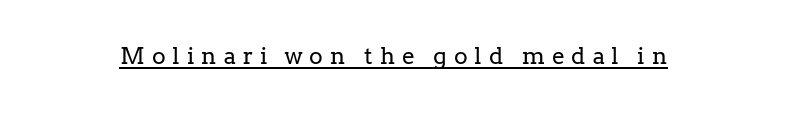
Q: Is the text bold? A: No.
Q: Is the text italic (slanted)? A: No, it is upright.
Q: Is the text underlined? A: Yes.
Q: Is the spacing between letters normal or unusually wide? A: Unusually wide.
